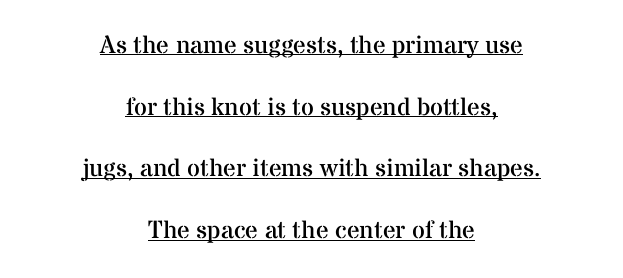
Q: Is the text bold? A: No.
Q: Is the text italic (slanted)? A: No, it is upright.
Q: Is the text underlined? A: Yes.
Q: How is the paragraph aligned? A: Centered.
Q: Is the spacing between letters normal or unusually wide? A: Normal.
Q: Is the spacing between lines tight, normal or loose? A: Loose.
